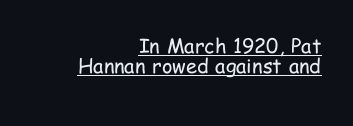
Q: Is the text bold? A: No.
Q: Is the text italic (slanted)? A: No, it is upright.
Q: Is the text underlined? A: Yes.
Q: How is the paragraph aligned? A: Right-aligned.
Q: Is the spacing between letters normal or unusually wide? A: Normal.
Q: Is the spacing between lines tight, normal or loose? A: Tight.
